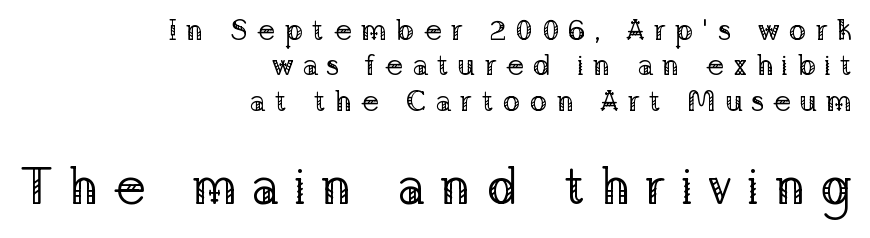
{"serif": "yes", "italic": "no", "bold": "no", "weight": "regular", "width": "normal", "stroke_contrast": "low", "x_height": "medium", "monospaced": "no", "underline": "no", "align": "right", "line_spacing_ratio": 1.18, "letter_spacing": "wide", "letter_spacing_em": 0.28, "larger_block": "second", "size_ratio": 1.73, "glyph_px": 52}
